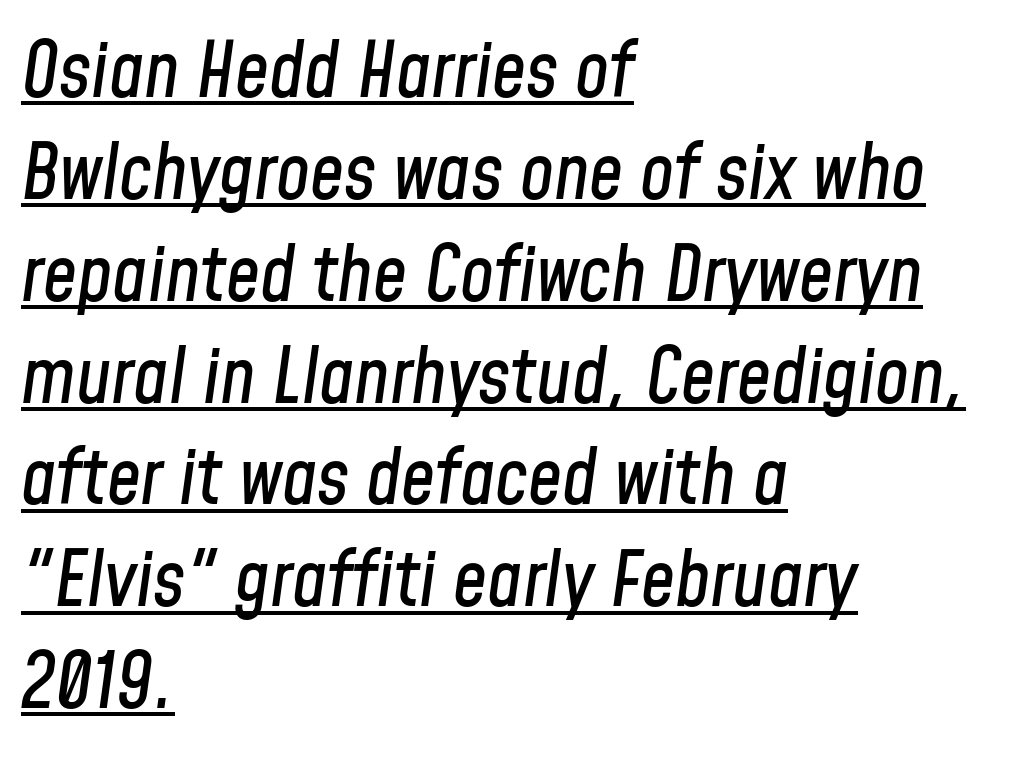
The image shows 76 px condensed type, italic (leaning right); set left-aligned, normal line spacing (1.34x), normal letter spacing, underlined; low stroke contrast and a medium x-height.
